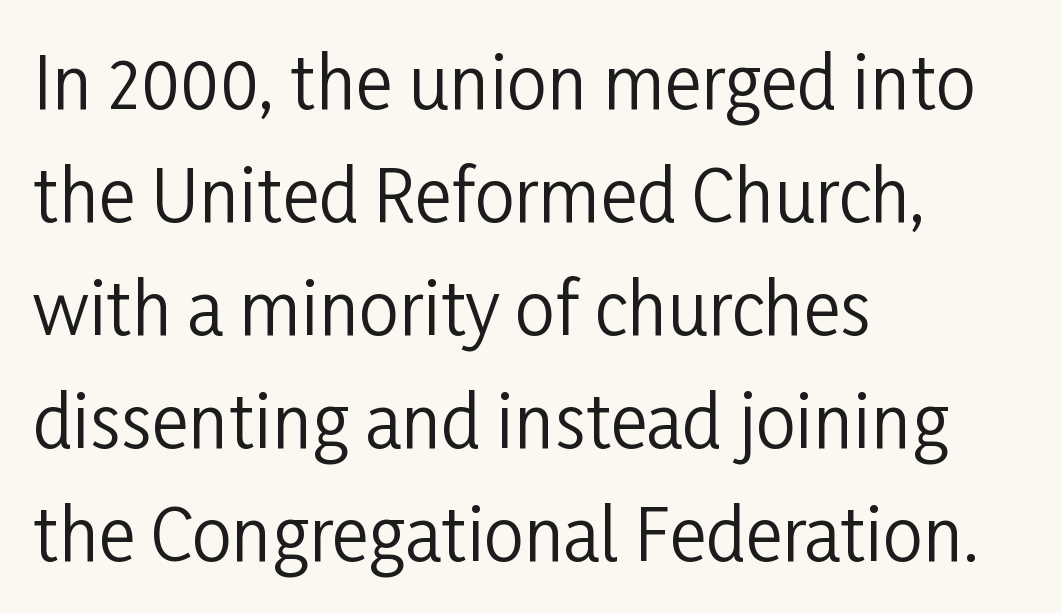
Q: Is the text bold? A: No.
Q: Is the text italic (slanted)? A: No, it is upright.
Q: Is the typeface a serif or a sans-serif typeface? A: Sans-serif.
Q: Is the text underlined? A: No.
Q: How is the paragraph aligned? A: Left-aligned.
Q: Is the spacing between letters normal or unusually wide? A: Normal.
Q: Is the spacing between lines tight, normal or loose? A: Normal.
Q: Width (condensed, normal, or wide)? A: Condensed.
Q: Stroke contrast? A: Low.
Q: x-height? A: Medium.
Q: Monospaced? A: No.
